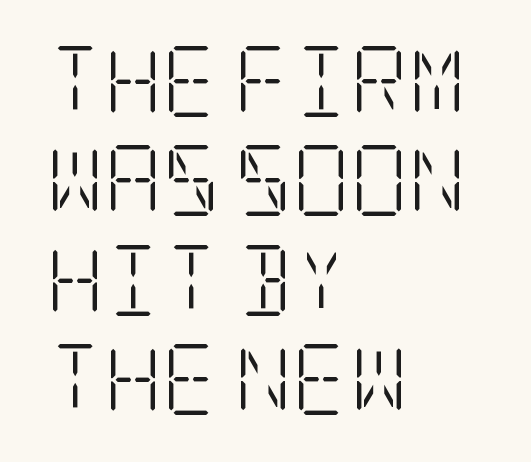
The image shows 71 px light, condensed serif type, upright; set left-aligned, normal line spacing (1.4x), normal letter spacing, not underlined; low stroke contrast and a large x-height.
